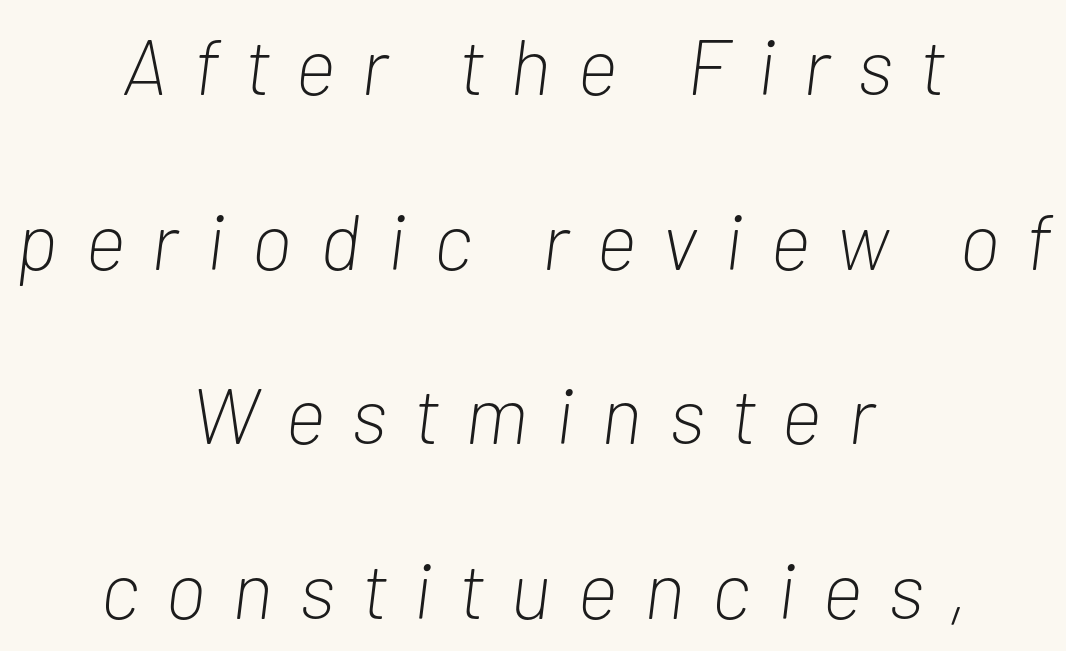
A typesetter would call this proportional, since set widths differ per character. Unmarked baselines from the first word to the last. Posture: slanted. There is plenty of visible air inserted between adjacent glyphs. The passage is arranged like a title page — every line centered.
